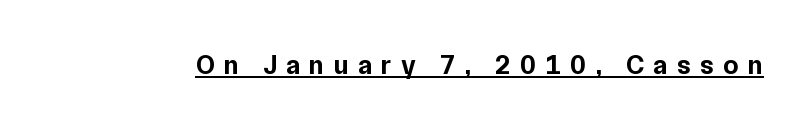
Each word looks stretched out because of the extra space between its letters. Stroke thickness is high; the sample reads as a true bold. Is there an underline? Yes — a line sits under the letters. The type sits square on the baseline with zero lean.
